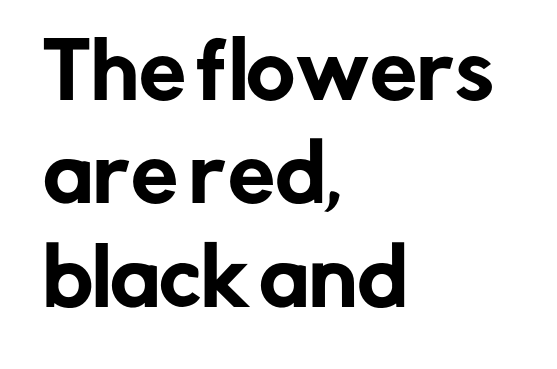
The image shows 75 px sans-serif type, upright; set left-aligned, normal line spacing (1.38x), normal letter spacing, not underlined; low stroke contrast and a medium x-height.
